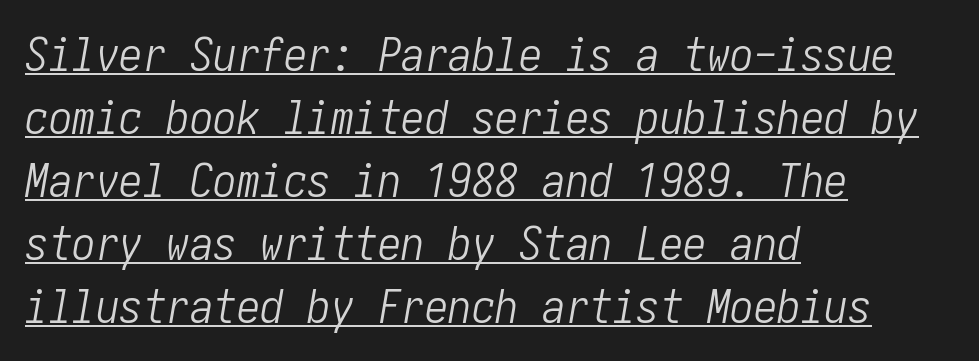
{"italic": "yes", "lean": "right", "slant_degrees": 10, "bold": "no", "weight": "light", "width": "condensed", "stroke_contrast": "low", "x_height": "medium", "underline": "yes", "align": "left", "line_spacing": "normal", "line_spacing_ratio": 1.34, "letter_spacing": "normal", "letter_spacing_em": 0.0, "glyph_px": 47}
